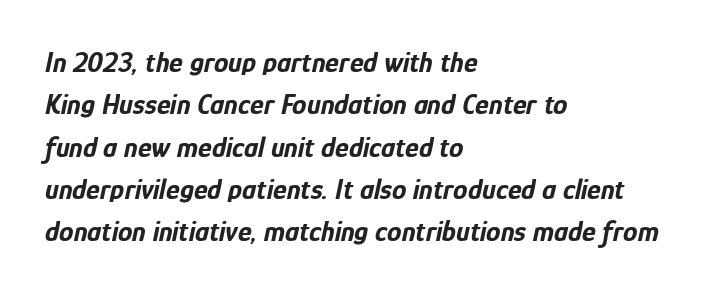
Q: Is the text bold? A: Yes.
Q: Is the text italic (slanted)? A: Yes, it leans right by about 12 degrees.
Q: Is the text underlined? A: No.
Q: How is the paragraph aligned? A: Left-aligned.
Q: Is the spacing between letters normal or unusually wide? A: Normal.
Q: Is the spacing between lines tight, normal or loose? A: Normal.
Q: Width (condensed, normal, or wide)? A: Condensed.
Q: Stroke contrast? A: Low.
Q: x-height? A: Medium.
Q: Monospaced? A: No.
